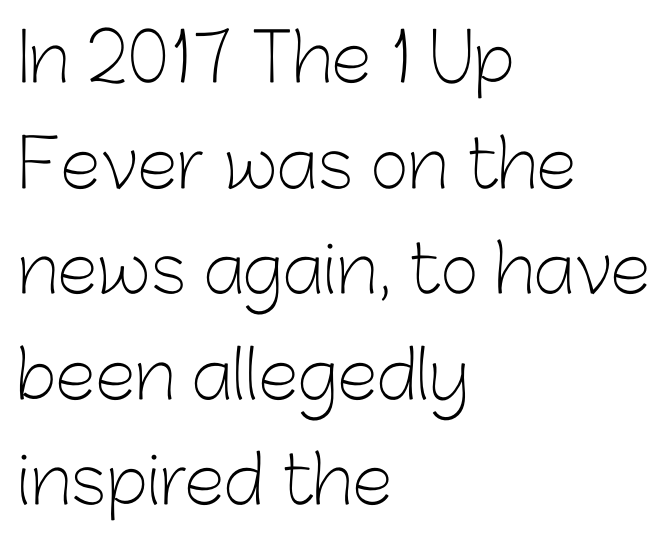
The image shows 66 px light sans-serif type, upright; set left-aligned, normal line spacing (1.6x), normal letter spacing, not underlined; low stroke contrast and a medium x-height.
